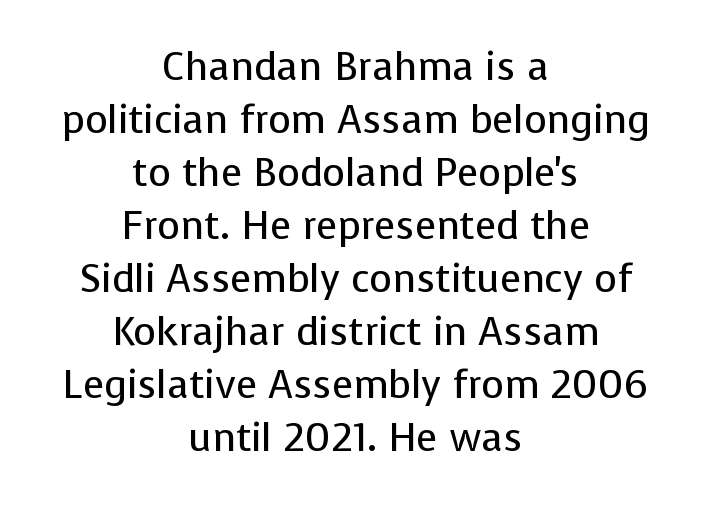
The image shows 39 px regular-weight sans-serif type, upright; set centered, normal line spacing (1.36x), normal letter spacing, not underlined; low stroke contrast and a medium x-height.
